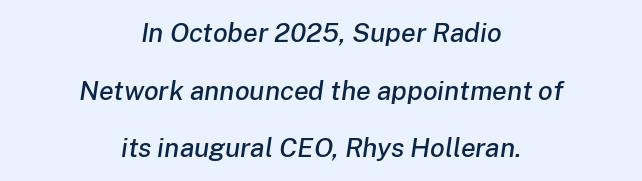
The rendering keeps characters at their native spacing. Casual observation: everything's sitting right in the middle. This is oblique type, the kind used for emphasis or titles. In terms of leading, this rendering errs on the spacious side.
